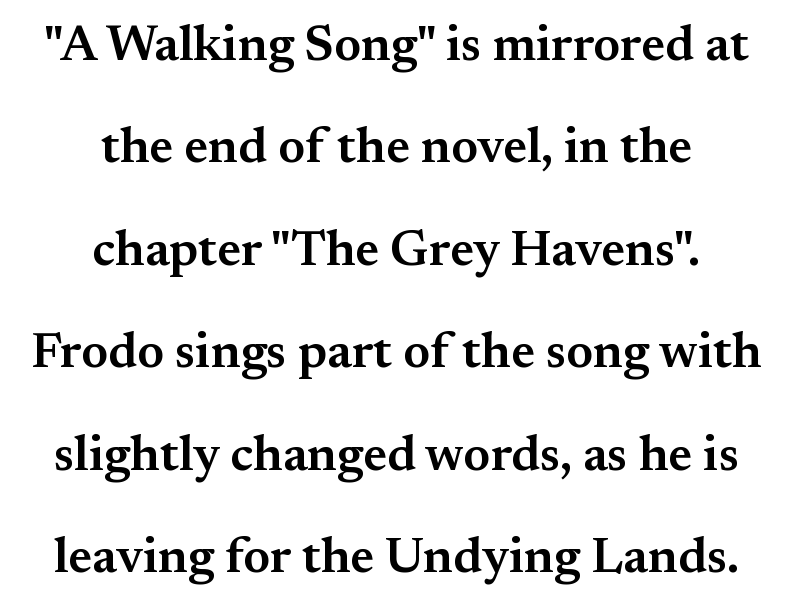
Baseline-to-baseline distance is far greater than the letter height. The type sits square on the baseline with zero lean. Here the designer chose a conventional face with non-uniform glyph widths. The passage is arranged like a title page — every line centered. Font category for this specimen: serif.
